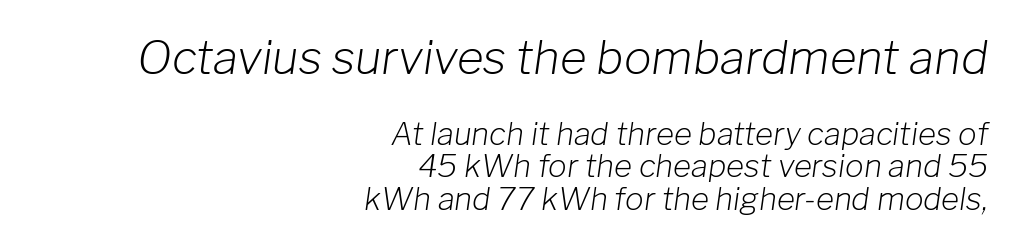
Q: Is the text bold? A: No.
Q: Is the text italic (slanted)? A: Yes, it leans right by about 8 degrees.
Q: Is the text underlined? A: No.
Q: How is the paragraph aligned? A: Right-aligned.
Q: Is the spacing between letters normal or unusually wide? A: Normal.
Q: Is the spacing between lines tight, normal or loose? A: Tight.
Q: Which block of text is set in a larger size, the first (top) or the second (bottom)? A: The first (top) one.
Q: Width (condensed, normal, or wide)? A: Normal.
Q: Stroke contrast? A: Low.
Q: x-height? A: Medium.
Q: Monospaced? A: No.
